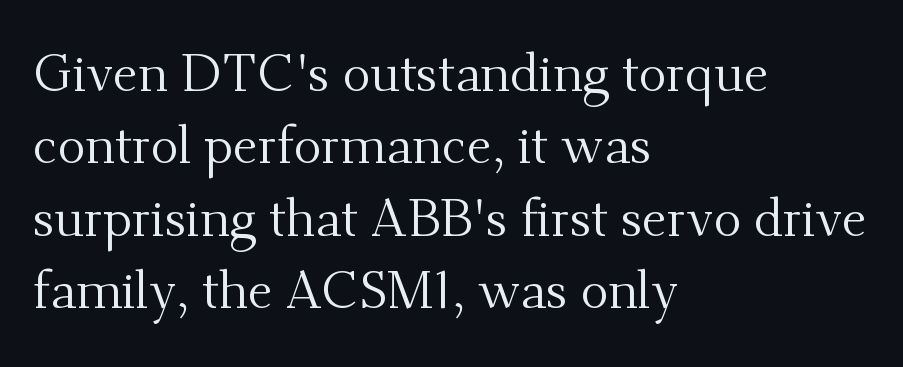
Honestly, there is no underline to notice here at all. A typesetter would label this face a serif. No heavy texture on the line: the type isn't bold. Evenly set lines give the paragraph a standard silhouette.
